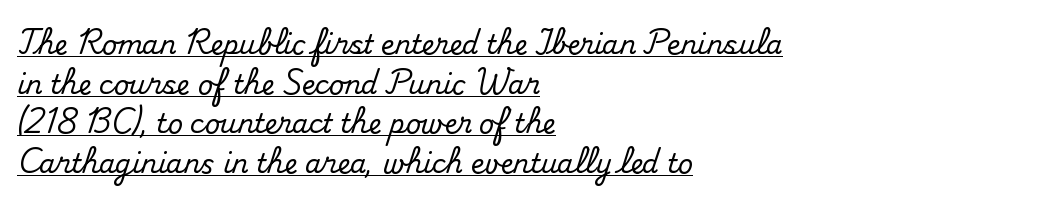
Q: Is the text italic (slanted)? A: Yes.
Q: Is the text underlined? A: Yes.
Q: How is the paragraph aligned? A: Left-aligned.
Q: Is the spacing between letters normal or unusually wide? A: Normal.
Q: Is the spacing between lines tight, normal or loose? A: Normal.
